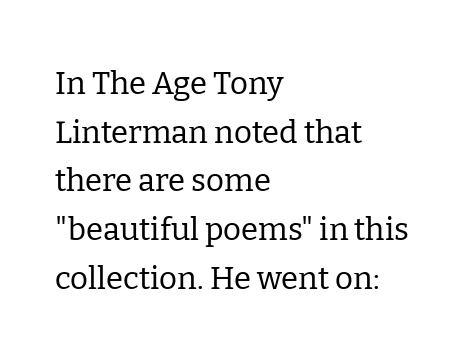
The axis of the letterforms is exactly vertical. What stands out about the letter spacing? Nothing — it is the standard amount. To sum up the face: it has serifs. The weight would be labelled regular, book, light, or lighter still. Each letter keeps its own natural width here, so spacing adapts to shape. Only glyphs here, with clear space below each row.
